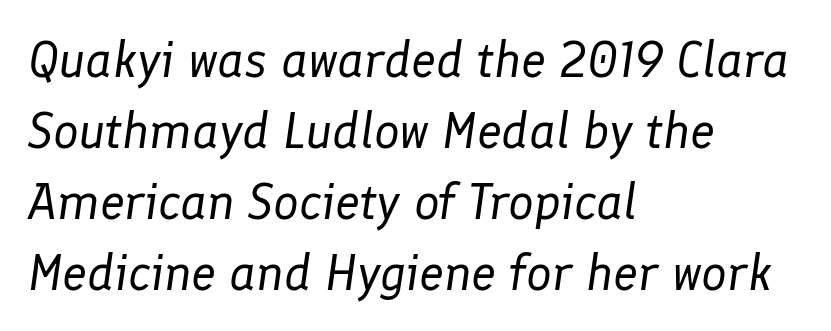
The string is rendered with underlining switched off. The setting favours the left margin, as ordinary paragraphs usually do. Tall strokes in this sample are angled rather than plumb. Vertical spacing — default. Varying glyph widths throughout — classic text-font behaviour. How are the letters spaced? Ordinarily, with no added tracking.
